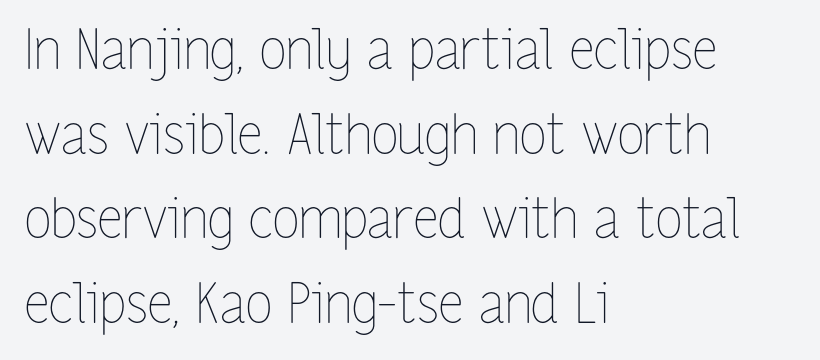
The strip under each line holds only bare page. A typesetter would mark this as roman, not italic. This sample is left-justified, so line endings fall wherever the words run out. The characters are drawn with everyday or finer stroke widths.
